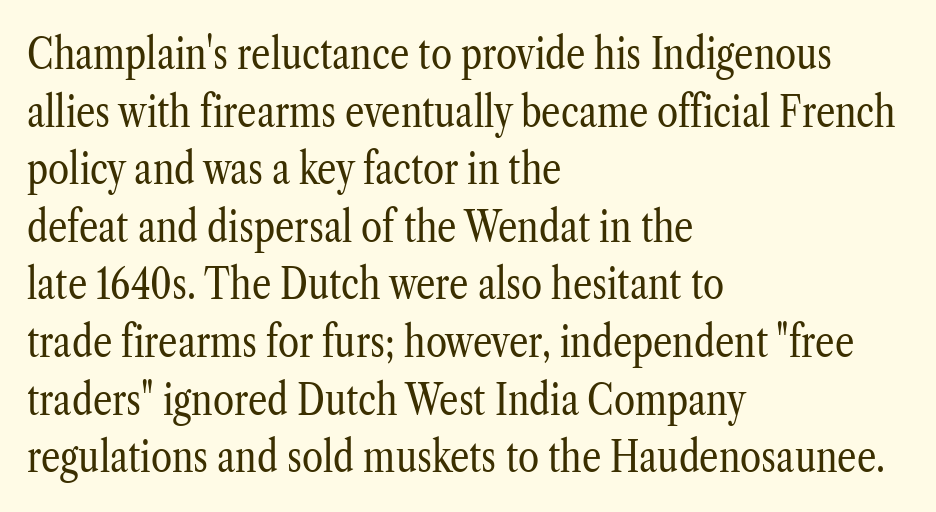
{"serif": "yes", "italic": "no", "bold": "no", "weight": "regular", "width": "condensed", "stroke_contrast": "low", "x_height": "medium", "monospaced": "no", "underline": "no", "align": "left", "line_spacing": "normal", "line_spacing_ratio": 1.34, "letter_spacing": "normal", "letter_spacing_em": 0.0, "glyph_px": 43}
